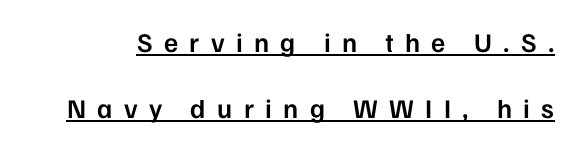
Q: Is the text bold? A: Semi-bold.
Q: Is the text italic (slanted)? A: No, it is upright.
Q: Is the text underlined? A: Yes.
Q: Is the spacing between letters normal or unusually wide? A: Unusually wide.
Q: Is the spacing between lines tight, normal or loose? A: Loose.
